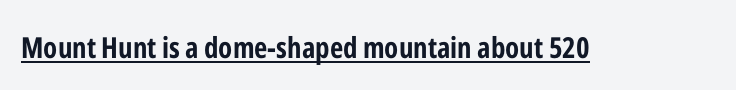
Q: Is the text bold? A: Yes.
Q: Is the text italic (slanted)? A: No, it is upright.
Q: Is the typeface a serif or a sans-serif typeface? A: Sans-serif.
Q: Is the text underlined? A: Yes.
Q: Is the spacing between letters normal or unusually wide? A: Normal.
Q: Width (condensed, normal, or wide)? A: Condensed.
Q: Stroke contrast? A: Low.
Q: x-height? A: Medium.
Q: Monospaced? A: No.
